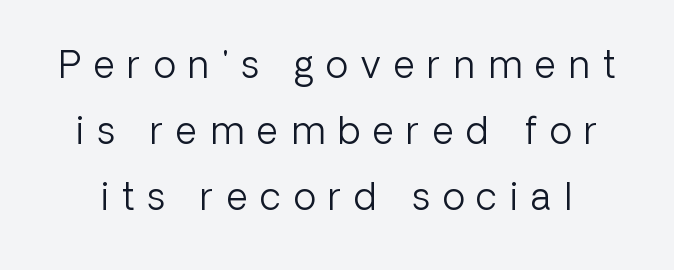
{"serif": "no", "italic": "no", "bold": "no", "weight": "light", "width": "normal", "stroke_contrast": "low", "x_height": "medium", "monospaced": "no", "underline": "no", "line_spacing_ratio": 1.78, "letter_spacing": "wide", "letter_spacing_em": 0.35, "glyph_px": 37}
